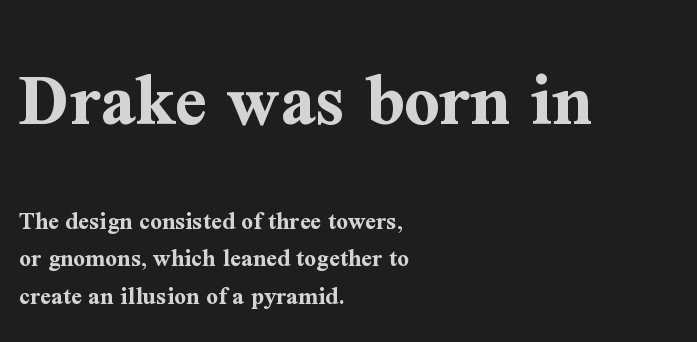
The image shows 78 px bold serif type, upright; set left-aligned, normal line spacing (1.44x), normal letter spacing, not underlined; the first (top) block is 3.0x larger; medium stroke contrast and a medium x-height.
